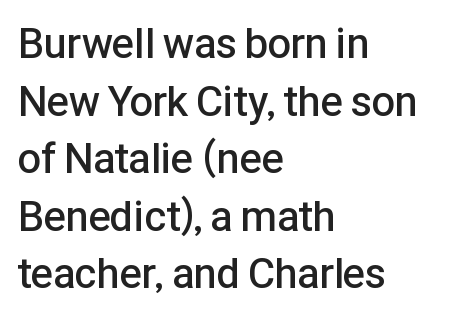
Q: Is the text bold? A: Semi-bold.
Q: Is the text italic (slanted)? A: No, it is upright.
Q: Is the typeface a serif or a sans-serif typeface? A: Sans-serif.
Q: Is the text underlined? A: No.
Q: How is the paragraph aligned? A: Left-aligned.
Q: Is the spacing between letters normal or unusually wide? A: Normal.
Q: Is the spacing between lines tight, normal or loose? A: Normal.
Q: Width (condensed, normal, or wide)? A: Normal.
Q: Stroke contrast? A: Low.
Q: x-height? A: Medium.
Q: Monospaced? A: No.
